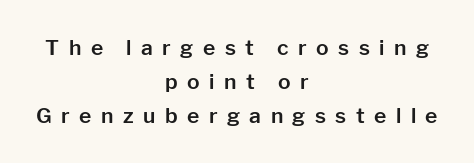
{"italic": "no", "underline": "no", "align": "center", "line_spacing": "normal", "line_spacing_ratio": 1.61, "letter_spacing": "wide", "letter_spacing_em": 0.45, "glyph_px": 21}
